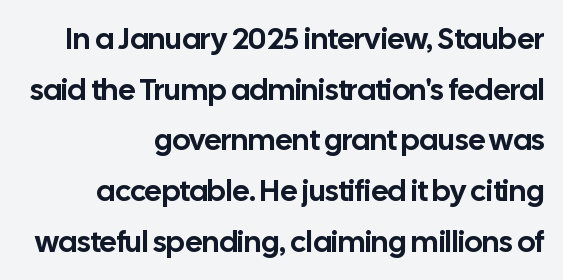
Words float on clear page, feet unadorned. Regarding leading, the lines here are spaced in the standard way. The rendering uses natural spacing where letterforms have individual widths. Honestly, the letter spacing is just normal — you wouldn't notice it. Casual observation: everything's shoved over to the right. The lettering stays uniformly vertical, giving the passage a roman look.
